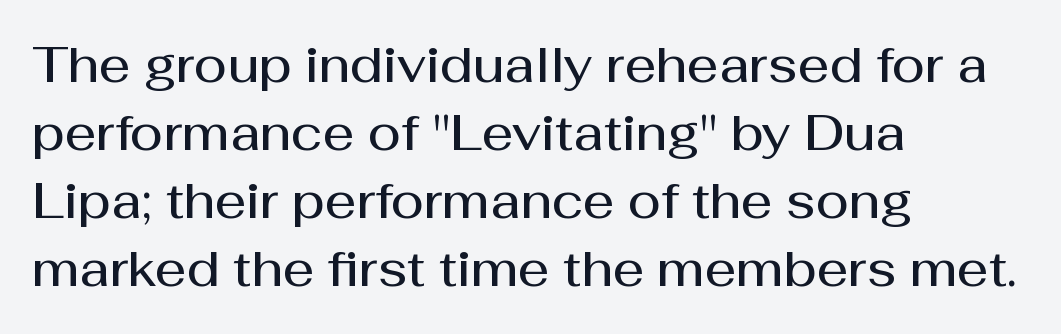
{"serif": "no", "italic": "no", "bold": "semi", "weight": "semibold", "width": "normal", "stroke_contrast": "medium", "x_height": "medium", "monospaced": "no", "underline": "no", "align": "left", "line_spacing": "normal", "line_spacing_ratio": 1.39, "letter_spacing": "normal", "letter_spacing_em": 0.0, "glyph_px": 49}
